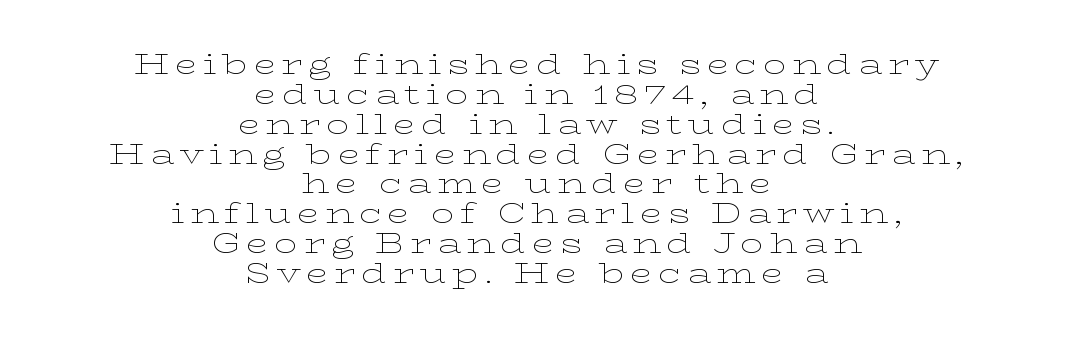
The image shows 29 px thin, wide serif type, upright; set centered, tight line spacing (1.03x), not underlined; low stroke contrast and a medium x-height.
